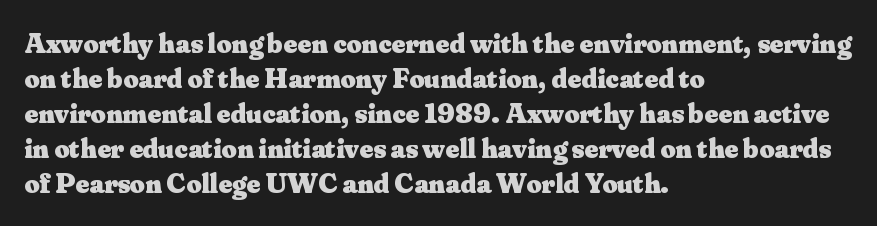
Q: Is the text bold? A: Yes.
Q: Is the text italic (slanted)? A: No, it is upright.
Q: Is the typeface a serif or a sans-serif typeface? A: Serif.
Q: Is the text underlined? A: No.
Q: How is the paragraph aligned? A: Left-aligned.
Q: Is the spacing between letters normal or unusually wide? A: Normal.
Q: Width (condensed, normal, or wide)? A: Normal.
Q: Stroke contrast? A: Medium.
Q: x-height? A: Small.
Q: Monospaced? A: No.
